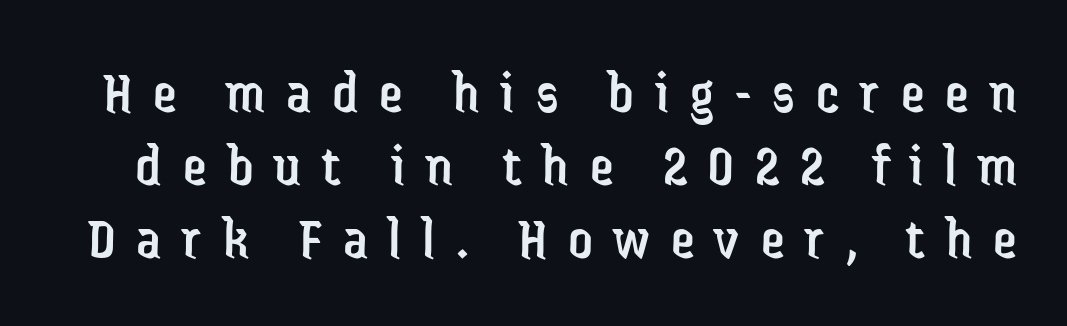
Q: Is the text bold? A: No.
Q: Is the text italic (slanted)? A: No, it is upright.
Q: Is the typeface a serif or a sans-serif typeface? A: Sans-serif.
Q: Is the text underlined? A: No.
Q: Is the spacing between letters normal or unusually wide? A: Unusually wide.
Q: Width (condensed, normal, or wide)? A: Condensed.
Q: Stroke contrast? A: Low.
Q: x-height? A: Medium.
Q: Monospaced? A: No.
